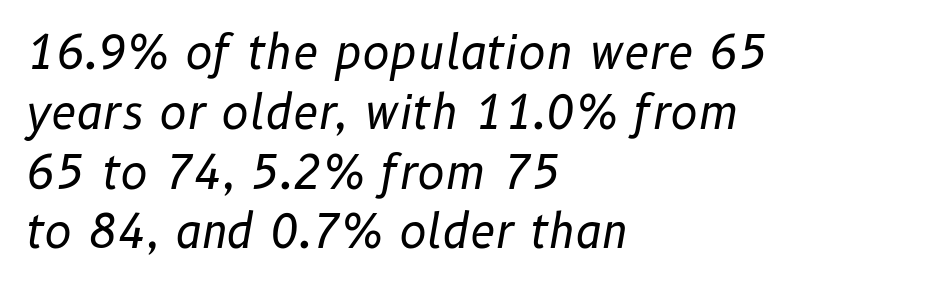
The image shows 46 px regular-weight type, italic (leaning right); set left-aligned, normal line spacing (1.3x), normal letter spacing, not underlined; low stroke contrast and a medium x-height.
